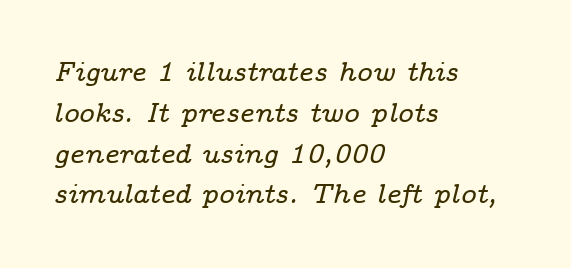
{"italic": "yes", "lean": "right", "slant_degrees": 14, "underline": "no", "align": "left", "line_spacing": "normal", "line_spacing_ratio": 1.51, "letter_spacing": "normal", "letter_spacing_em": 0.0, "glyph_px": 27}
